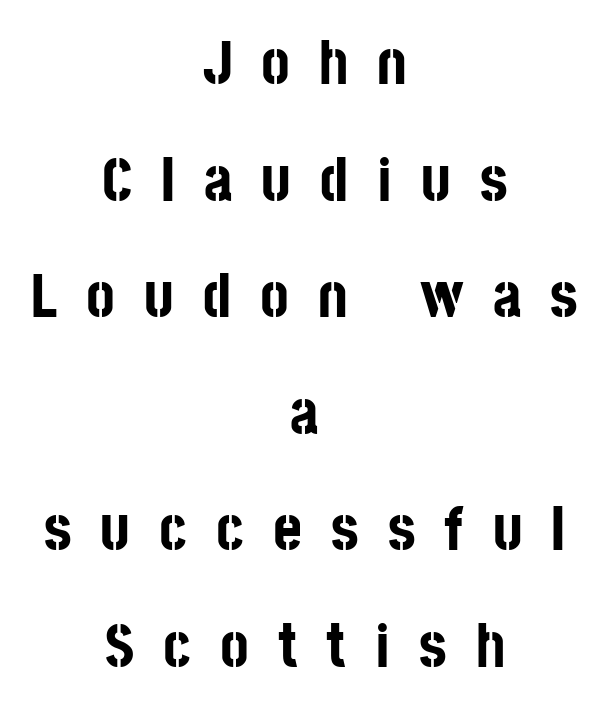
You can tell from the bare stems that sans-serif type was used. Check the space under the baseline: it is left empty. Which margin do the lines hug? Neither — every line sits in the middle. Spacing verdict: proportional, widths tailored to each character.
